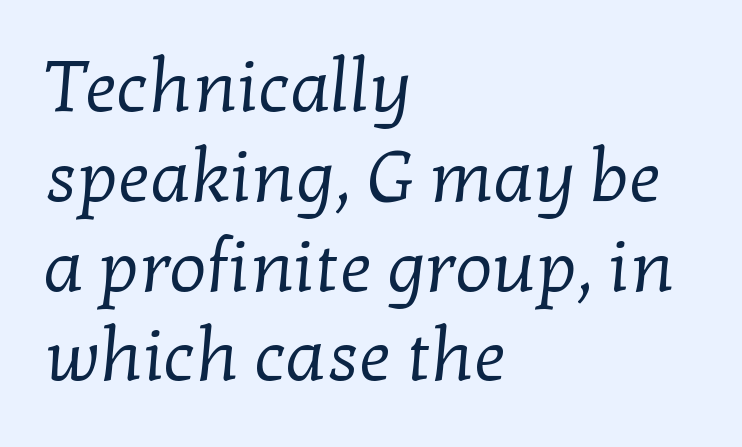
The letters carry serifs — small finishing strokes at the ends of their stems. Stems here are at most as thick as an everyday book face. Looks like regular typesetting: each glyph gets only the width it needs. Lines of text with bare space underneath.
